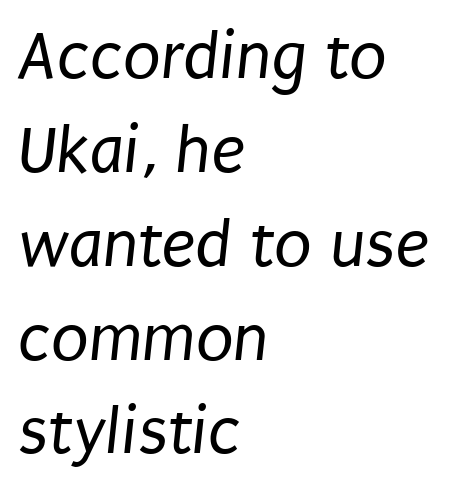
The image shows 69 px regular-weight, condensed sans-serif type; set left-aligned, normal line spacing (1.36x), normal letter spacing, not underlined; low stroke contrast and a large x-height.
